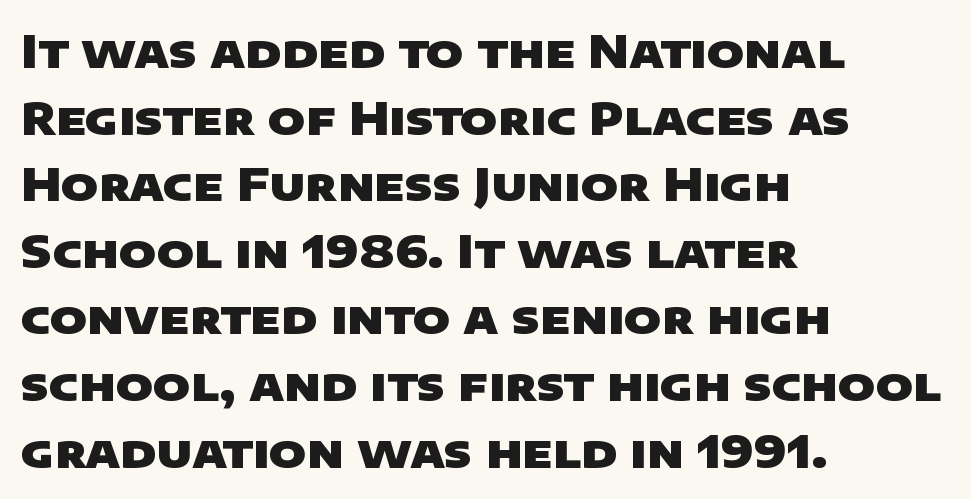
Any mark beneath the type? The region is blank. Weight check: bold — yes, fully. Summary of vertical rhythm: regular, with standard interline spacing. Characters follow at the spacing the type designer built in.
